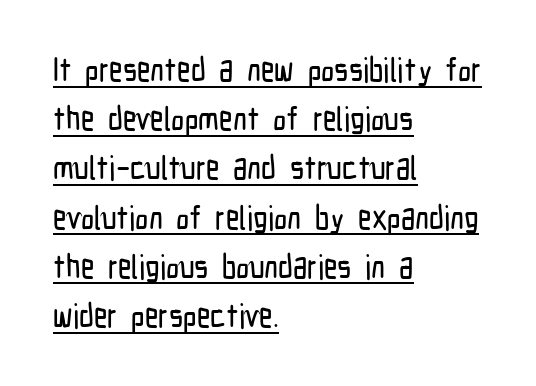
{"serif": "no", "italic": "no", "width": "condensed", "stroke_contrast": "low", "x_height": "medium", "monospaced": "no", "underline": "yes", "align": "left", "line_spacing": "normal", "line_spacing_ratio": 1.49, "letter_spacing": "normal", "letter_spacing_em": 0.0, "glyph_px": 33}
